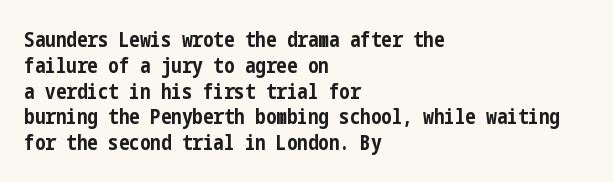
{"italic": "no", "bold": "yes", "underline": "no", "align": "left", "line_spacing_ratio": 1.23, "letter_spacing": "normal", "letter_spacing_em": 0.0, "glyph_px": 21}
